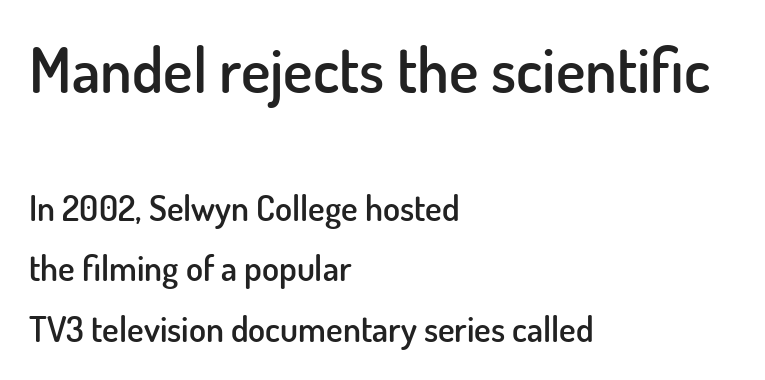
Q: Is the text bold? A: Semi-bold.
Q: Is the text italic (slanted)? A: No, it is upright.
Q: Is the typeface a serif or a sans-serif typeface? A: Sans-serif.
Q: Is the text underlined? A: No.
Q: How is the paragraph aligned? A: Left-aligned.
Q: Is the spacing between letters normal or unusually wide? A: Normal.
Q: Which block of text is set in a larger size, the first (top) or the second (bottom)? A: The first (top) one.
Q: Width (condensed, normal, or wide)? A: Normal.
Q: Stroke contrast? A: Low.
Q: x-height? A: Small.
Q: Monospaced? A: No.
